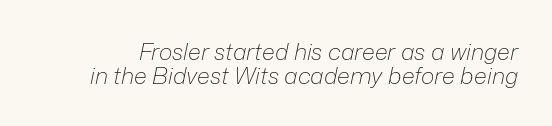
The image shows 23 px text type, italic (leaning right); set tight line spacing (1.03x), normal letter spacing, not underlined.
